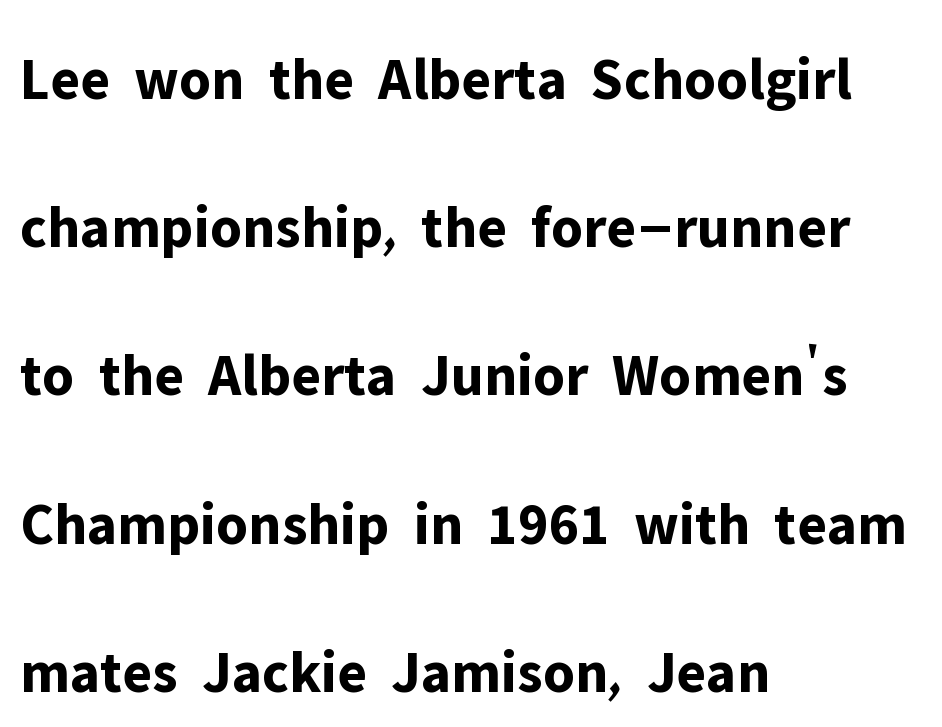
Q: Is the text bold? A: Yes.
Q: Is the text italic (slanted)? A: No, it is upright.
Q: Is the typeface a serif or a sans-serif typeface? A: Sans-serif.
Q: Is the text underlined? A: No.
Q: How is the paragraph aligned? A: Left-aligned.
Q: Is the spacing between letters normal or unusually wide? A: Normal.
Q: Is the spacing between lines tight, normal or loose? A: Loose.
Q: Width (condensed, normal, or wide)? A: Normal.
Q: Stroke contrast? A: Low.
Q: x-height? A: Medium.
Q: Monospaced? A: No.
